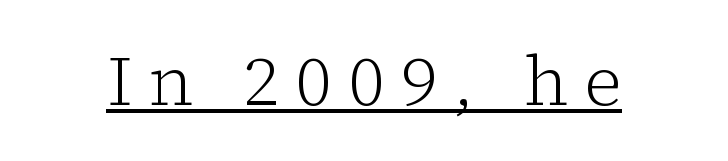
The image shows 70 px light serif type, upright; set unusually wide letter spacing (+0.23 em), underlined; low stroke contrast and a medium x-height.
